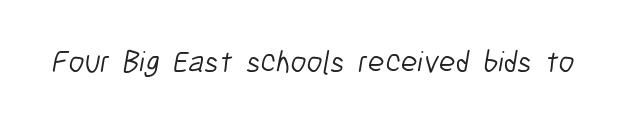
{"serif": "no", "bold": "no", "weight": "light", "width": "condensed", "stroke_contrast": "low", "x_height": "medium", "monospaced": "no", "underline": "no", "letter_spacing": "normal", "letter_spacing_em": 0.0, "glyph_px": 31}
